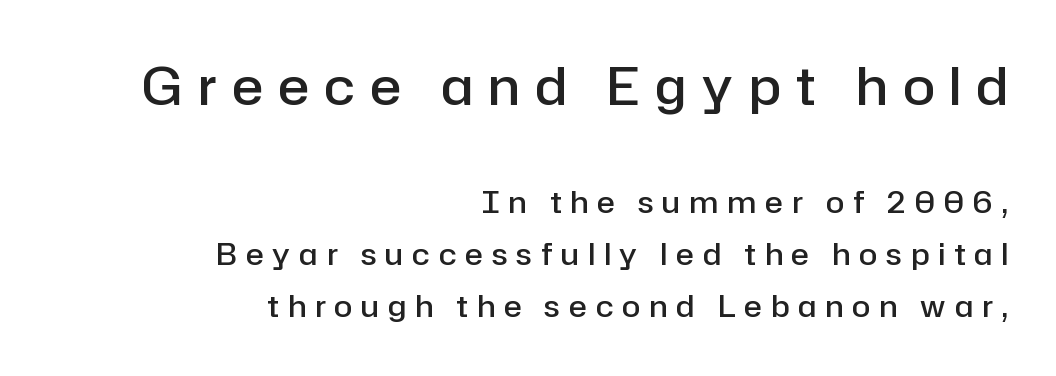
{"serif": "no", "italic": "no", "bold": "semi", "weight": "semibold", "width": "normal", "stroke_contrast": "low", "x_height": "medium", "monospaced": "no", "underline": "no", "align": "right", "line_spacing_ratio": 1.74, "letter_spacing": "wide", "letter_spacing_em": 0.3, "larger_block": "first", "size_ratio": 1.73, "glyph_px": 52}
